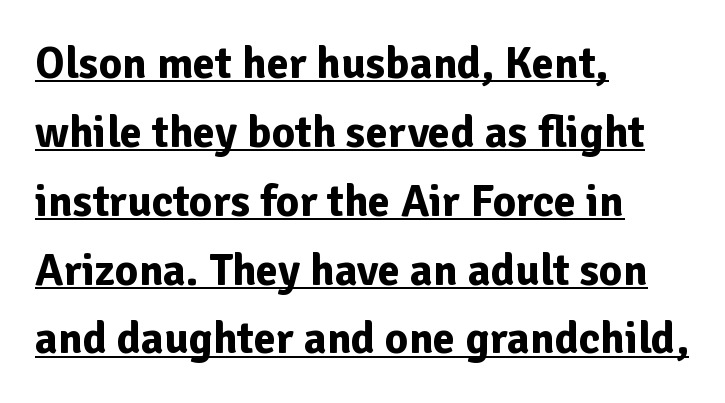
The image shows 45 px bold sans-serif type, upright; set left-aligned, normal line spacing (1.53x), normal letter spacing, underlined; low stroke contrast and a medium x-height.
